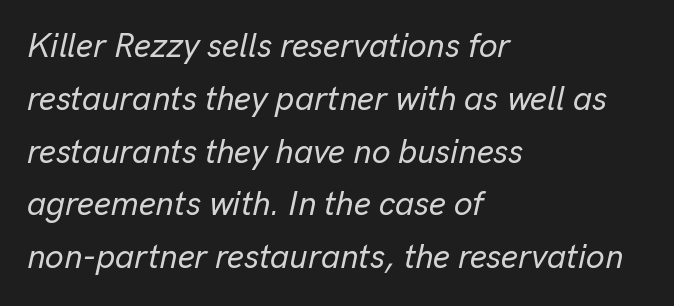
Q: Is the text italic (slanted)? A: Yes, it leans right by about 13 degrees.
Q: Is the text underlined? A: No.
Q: How is the paragraph aligned? A: Left-aligned.
Q: Is the spacing between letters normal or unusually wide? A: Normal.
Q: Is the spacing between lines tight, normal or loose? A: Normal.
Q: Width (condensed, normal, or wide)? A: Normal.
Q: Stroke contrast? A: Low.
Q: x-height? A: Medium.
Q: Monospaced? A: No.
